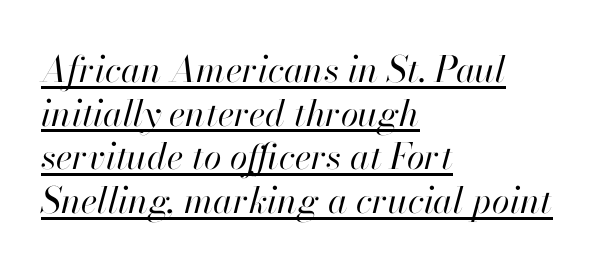
Typeset ragged right — the left edge is the straight one. These characters rest on top of a visible drawn line. A light-to-regular cut is what we see here. Look at the tracking — it's just the regular setting, nothing added. These lines were composed using italics. Each letter keeps its own natural width here, so spacing adapts to shape.
